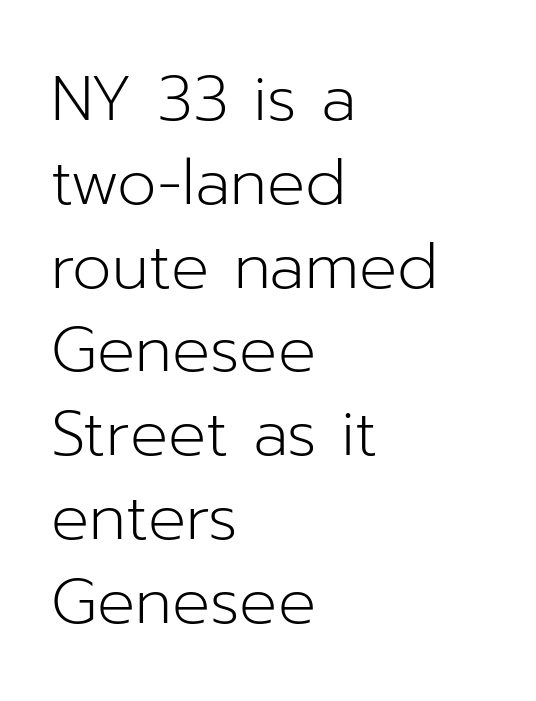
{"serif": "no", "italic": "no", "bold": "no", "weight": "light", "width": "normal", "stroke_contrast": "low", "x_height": "medium", "monospaced": "no", "underline": "no", "align": "left", "line_spacing": "normal", "line_spacing_ratio": 1.33, "letter_spacing": "normal", "letter_spacing_em": 0.0, "glyph_px": 63}
